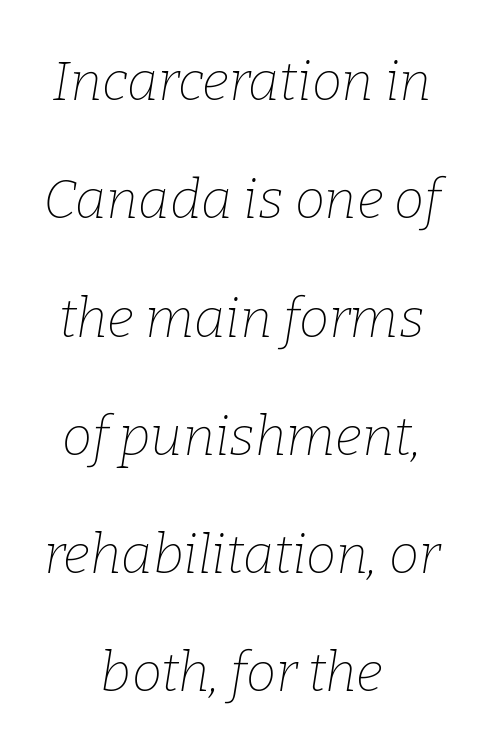
The image shows 54 px thin serif type, italic (leaning right); set centered, loose line spacing (2.19x), normal letter spacing, not underlined; low stroke contrast and a medium x-height.
